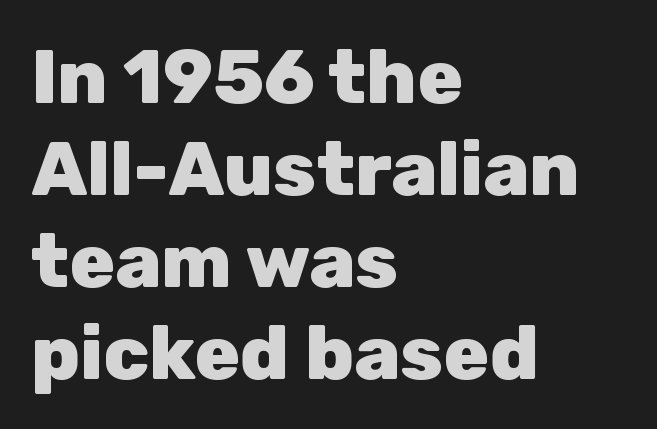
Q: Is the text bold? A: Yes.
Q: Is the text italic (slanted)? A: No, it is upright.
Q: Is the typeface a serif or a sans-serif typeface? A: Sans-serif.
Q: Is the text underlined? A: No.
Q: How is the paragraph aligned? A: Left-aligned.
Q: Is the spacing between letters normal or unusually wide? A: Normal.
Q: Width (condensed, normal, or wide)? A: Normal.
Q: Stroke contrast? A: Low.
Q: x-height? A: Medium.
Q: Monospaced? A: No.
